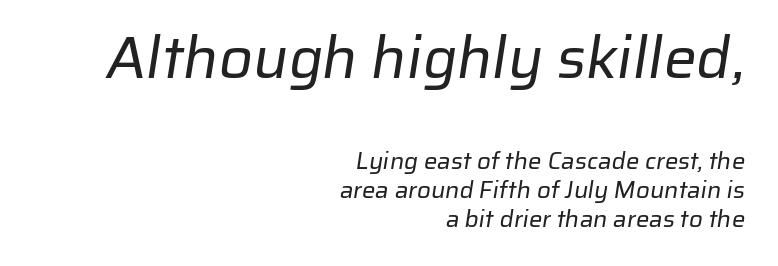
Q: Is the text bold? A: No.
Q: Is the typeface a serif or a sans-serif typeface? A: Sans-serif.
Q: Is the text underlined? A: No.
Q: How is the paragraph aligned? A: Right-aligned.
Q: Is the spacing between letters normal or unusually wide? A: Normal.
Q: Which block of text is set in a larger size, the first (top) or the second (bottom)? A: The first (top) one.
Q: Width (condensed, normal, or wide)? A: Normal.
Q: Stroke contrast? A: Low.
Q: x-height? A: Medium.
Q: Monospaced? A: No.
